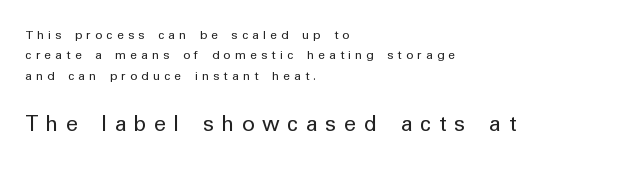
Characters remain perfectly vertical along every line. A quiet, ordinary-to-light weight characterises the typeface. Where is the straight margin? On the left. The lines sit at an ordinary, default distance from one another. Just letters on the line, the space beneath them empty. Character size in the trailing block exceeds that of the leading block.
